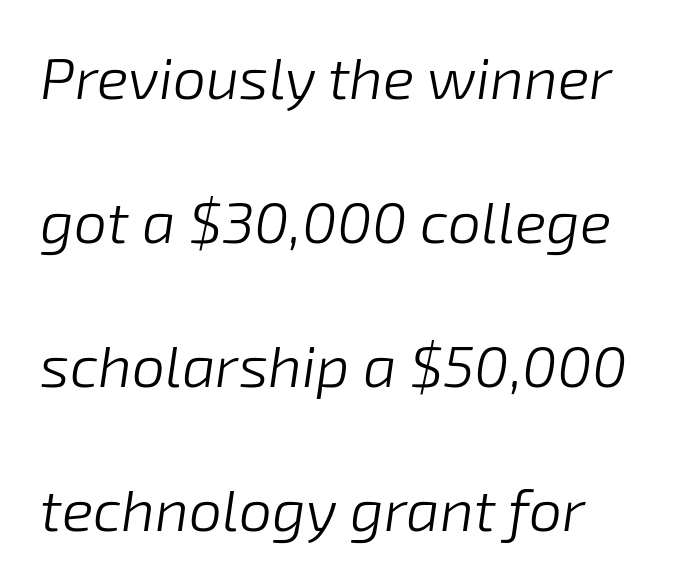
Notice the wide empty band between every row — that's loose leading. The setting favours the left margin, as ordinary paragraphs usually do. Rule under the text: the space is simply empty. The face used here is proportionally spaced, like ordinary book or web type.
